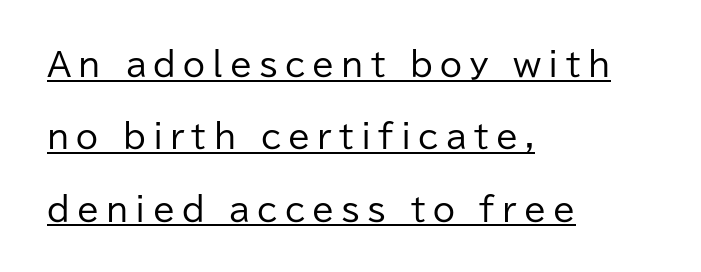
{"serif": "no", "italic": "no", "bold": "no", "weight": "regular", "width": "normal", "stroke_contrast": "low", "x_height": "medium", "monospaced": "no", "underline": "yes", "align": "left", "line_spacing": "loose", "line_spacing_ratio": 2.26, "letter_spacing": "wide", "letter_spacing_em": 0.22, "glyph_px": 32}
